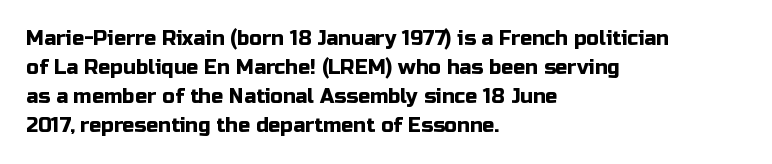
Rows of type keep a routine distance in the vertical direction. Is the block centered? No — it sits flush against the left margin. No italicization has been applied; the sample stays upright. Letters rest on an invisible, unmarked baseline.
